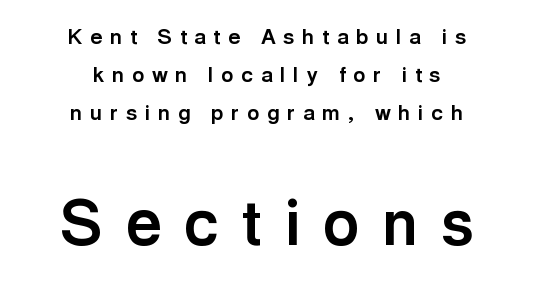
Q: Is the text bold? A: Yes.
Q: Is the text italic (slanted)? A: No, it is upright.
Q: Is the typeface a serif or a sans-serif typeface? A: Sans-serif.
Q: Is the text underlined? A: No.
Q: How is the paragraph aligned? A: Centered.
Q: Is the spacing between letters normal or unusually wide? A: Unusually wide.
Q: Which block of text is set in a larger size, the first (top) or the second (bottom)? A: The second (bottom) one.
Q: Width (condensed, normal, or wide)? A: Normal.
Q: x-height? A: Medium.
Q: Monospaced? A: No.
